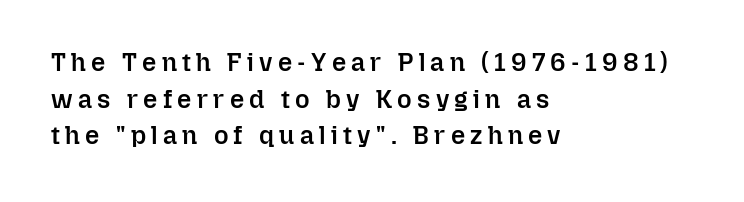
Q: Is the text bold? A: Semi-bold.
Q: Is the text italic (slanted)? A: No, it is upright.
Q: Is the text underlined? A: No.
Q: How is the paragraph aligned? A: Left-aligned.
Q: Is the spacing between letters normal or unusually wide? A: Unusually wide.
Q: Is the spacing between lines tight, normal or loose? A: Normal.
